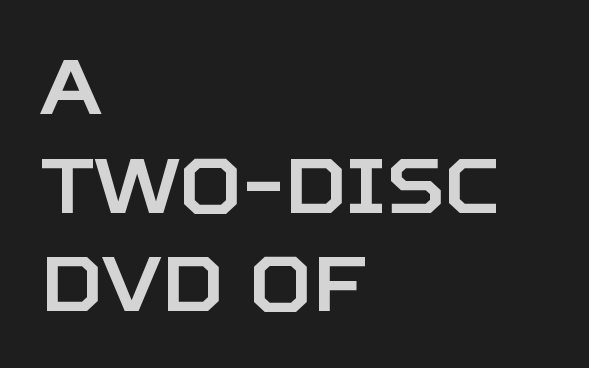
How are the letters spaced? Ordinarily, with no added tracking. Rows of type keep a routine distance in the vertical direction. Do the characters align in a grid? No, the font is proportional. Type without underlining. The lines are quadded left.
